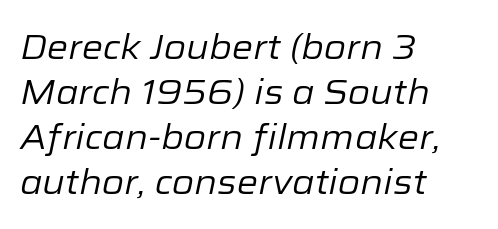
The image shows 34 px regular-weight type, italic (leaning right); set left-aligned, normal line spacing (1.32x), normal letter spacing, not underlined; low stroke contrast and a medium x-height.
